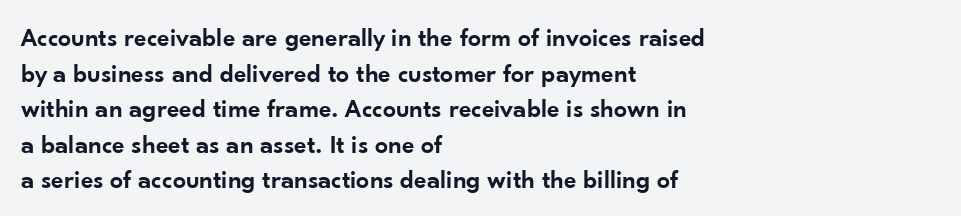
The letters sit at their default tracking, neither squeezed nor spread. Line starts are locked; line ends wander. These words are printed semibold, heavier than regular yet not bold. Does the lettering tilt? It doesn't — this is upright. Students, observe: this is what conventionally led text looks like. Type without underlining.
